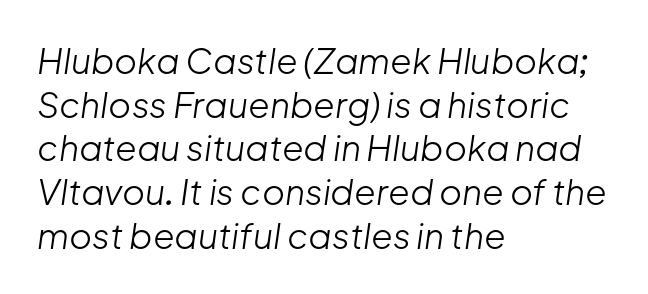
The image shows 35 px light type, italic (leaning right); set left-aligned, normal line spacing (1.25x), normal letter spacing, not underlined; low stroke contrast and a medium x-height.
